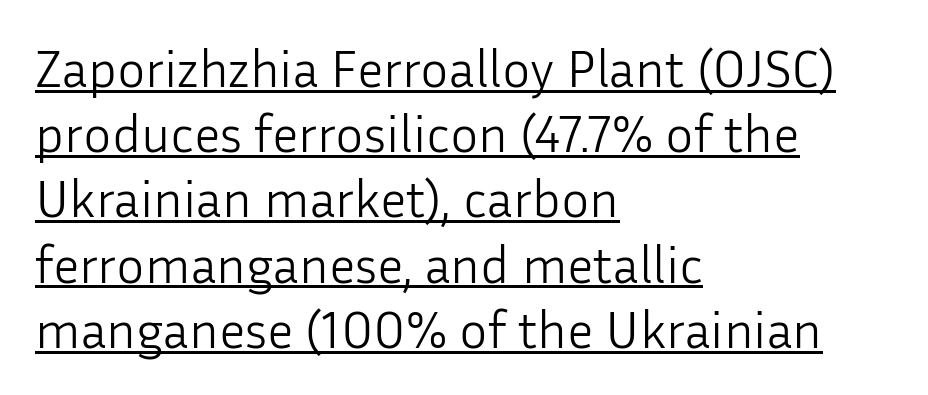
The image shows 53 px light sans-serif type, upright; set left-aligned, line spacing 1.23x, normal letter spacing, underlined; low stroke contrast and a medium x-height.
